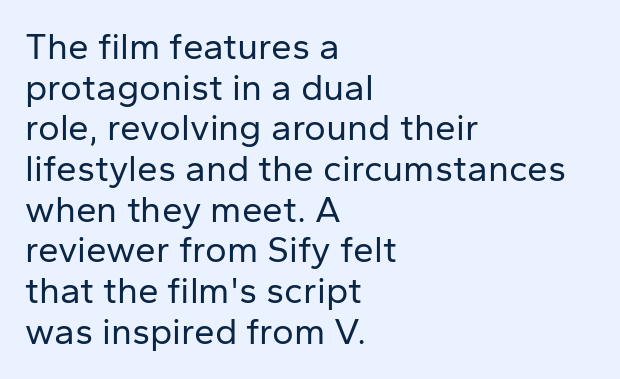
{"serif": "no", "italic": "no", "bold": "no", "weight": "regular", "width": "normal", "stroke_contrast": "low", "x_height": "medium", "monospaced": "no", "underline": "no", "align": "left", "line_spacing": "tight", "line_spacing_ratio": 1.1, "letter_spacing": "normal", "letter_spacing_em": 0.0, "glyph_px": 37}
